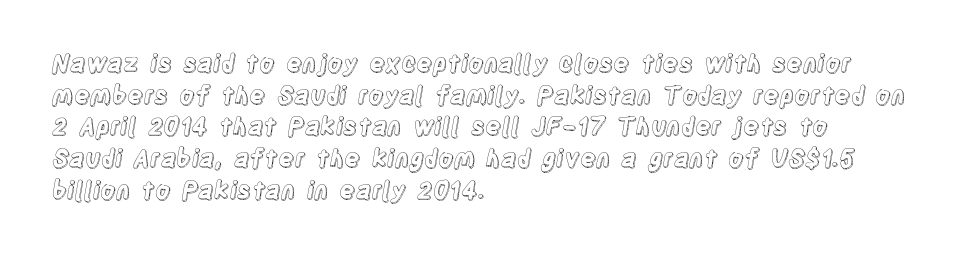
The letterforms sit shoulder to shoulder at normal distance. In terms of leading, this rendering sits right in the middle. The rendering anchors every line to the left-hand side.
